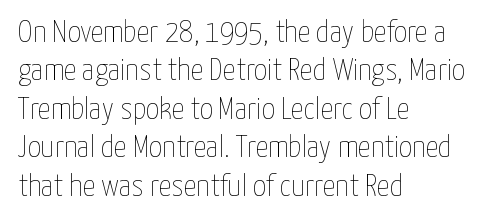
Q: Is the text bold? A: No.
Q: Is the text italic (slanted)? A: No, it is upright.
Q: Is the text underlined? A: No.
Q: How is the paragraph aligned? A: Left-aligned.
Q: Is the spacing between letters normal or unusually wide? A: Normal.
Q: Width (condensed, normal, or wide)? A: Condensed.
Q: Stroke contrast? A: Low.
Q: x-height? A: Medium.
Q: Monospaced? A: No.
